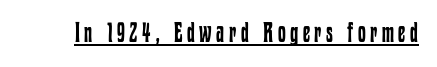
These lines are rendered in a variable-pitch font. Is this a heavy cut? Hardly; it is regular or lighter. Posture: straight, roman, zero tilt. A rule runs beneath these lines of type.
